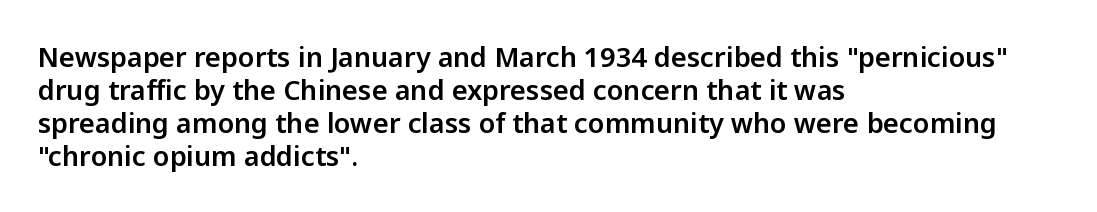
{"italic": "no", "underline": "no", "align": "left", "line_spacing_ratio": 1.22, "letter_spacing": "normal", "letter_spacing_em": 0.0, "glyph_px": 27}
